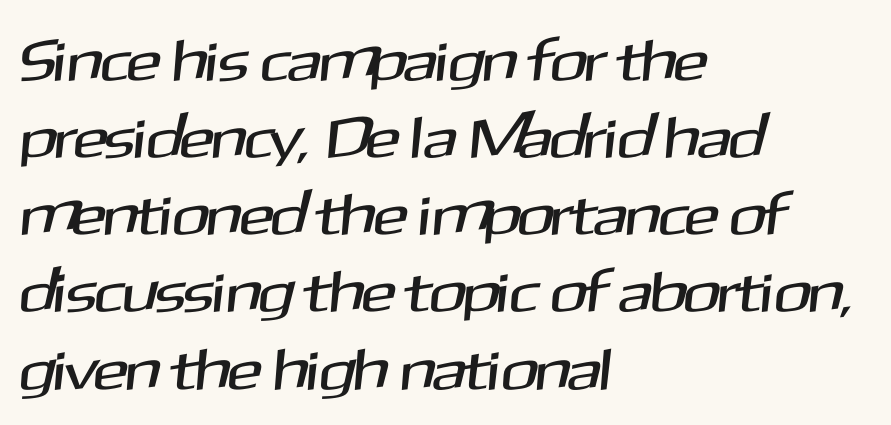
Q: Is the typeface a serif or a sans-serif typeface? A: Sans-serif.
Q: Is the text underlined? A: No.
Q: How is the paragraph aligned? A: Left-aligned.
Q: Is the spacing between letters normal or unusually wide? A: Normal.
Q: Is the spacing between lines tight, normal or loose? A: Normal.
Q: Width (condensed, normal, or wide)? A: Normal.
Q: Stroke contrast? A: Medium.
Q: x-height? A: Medium.
Q: Monospaced? A: No.
